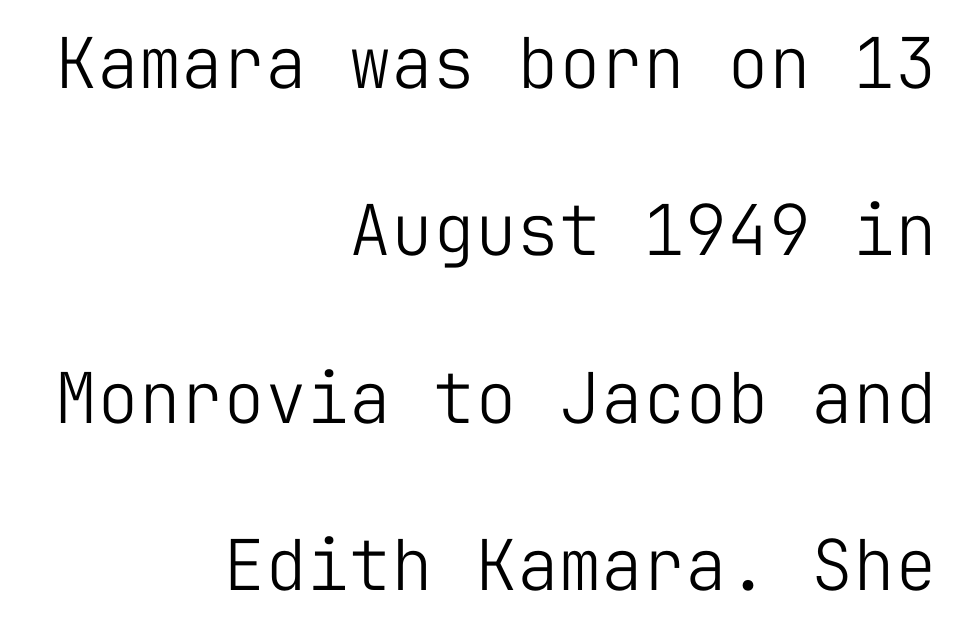
Q: Is the text bold? A: No.
Q: Is the text italic (slanted)? A: No, it is upright.
Q: Is the typeface a serif or a sans-serif typeface? A: Sans-serif.
Q: Is the text underlined? A: No.
Q: How is the paragraph aligned? A: Right-aligned.
Q: Is the spacing between letters normal or unusually wide? A: Normal.
Q: Is the spacing between lines tight, normal or loose? A: Loose.
Q: Width (condensed, normal, or wide)? A: Normal.
Q: Stroke contrast? A: Low.
Q: x-height? A: Medium.
Q: Monospaced? A: Yes.
